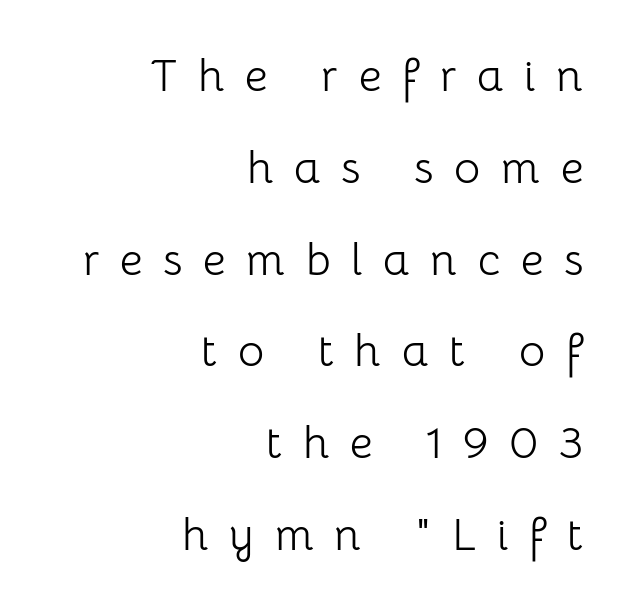
Each word looks stretched out because of the extra space between its letters. Regarding leading, the lines here are spaced well apart. Unbolded letterforms with no extra heft. Underlining? Definitely not there. The rendering uses natural spacing where letterforms have individual widths.
